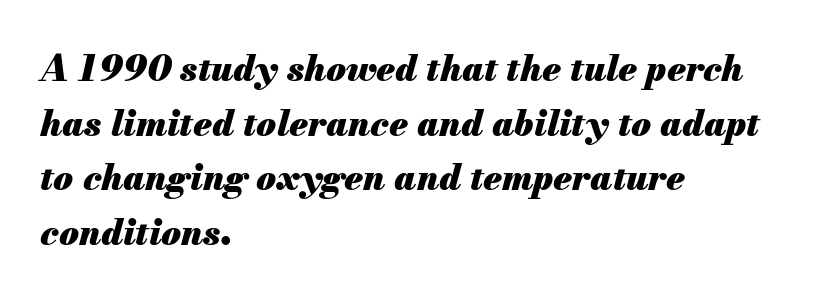
Q: Is the text bold? A: Yes.
Q: Is the text italic (slanted)? A: Yes, it leans right by about 13 degrees.
Q: Is the text underlined? A: No.
Q: How is the paragraph aligned? A: Left-aligned.
Q: Is the spacing between letters normal or unusually wide? A: Normal.
Q: Is the spacing between lines tight, normal or loose? A: Normal.
Q: Width (condensed, normal, or wide)? A: Normal.
Q: Stroke contrast? A: Medium.
Q: x-height? A: Small.
Q: Monospaced? A: No.
